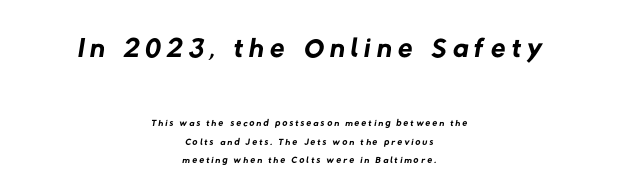
Q: Is the text bold? A: No.
Q: Is the typeface a serif or a sans-serif typeface? A: Sans-serif.
Q: Is the text underlined? A: No.
Q: How is the paragraph aligned? A: Centered.
Q: Is the spacing between lines tight, normal or loose? A: Normal.
Q: Which block of text is set in a larger size, the first (top) or the second (bottom)? A: The first (top) one.
Q: Width (condensed, normal, or wide)? A: Normal.
Q: Stroke contrast? A: Low.
Q: x-height? A: Medium.
Q: Monospaced? A: No.
